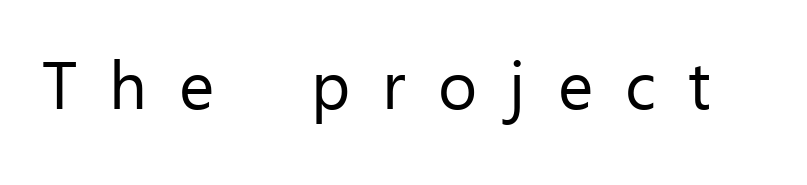
The image shows 67 px regular-weight sans-serif type, upright; set unusually wide letter spacing (+0.48 em), not underlined; low stroke contrast and a medium x-height.
